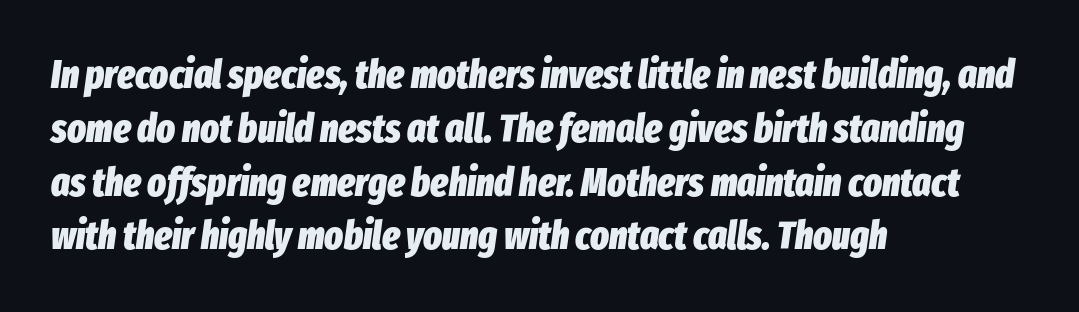
Q: Is the text bold? A: Yes.
Q: Is the text italic (slanted)? A: Yes, it leans right by about 8 degrees.
Q: Is the text underlined? A: No.
Q: How is the paragraph aligned? A: Left-aligned.
Q: Is the spacing between letters normal or unusually wide? A: Normal.
Q: Is the spacing between lines tight, normal or loose? A: Normal.
Q: Width (condensed, normal, or wide)? A: Condensed.
Q: Stroke contrast? A: Low.
Q: x-height? A: Medium.
Q: Monospaced? A: No.
